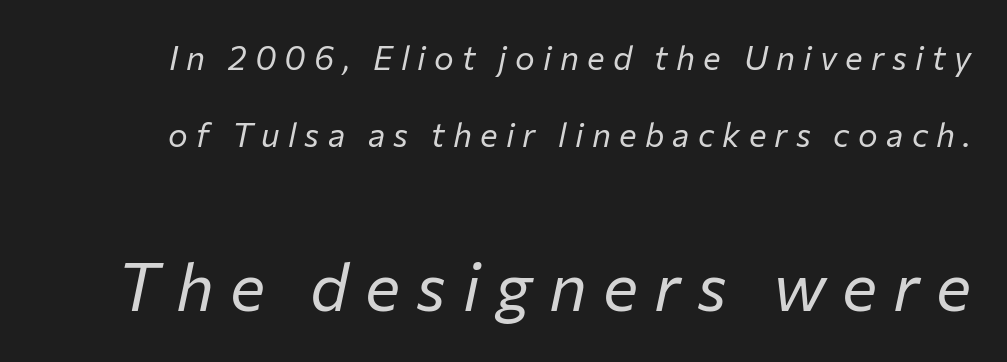
{"italic": "yes", "lean": "right", "slant_degrees": 12, "bold": "no", "weight": "regular", "width": "normal", "stroke_contrast": "low", "x_height": "medium", "monospaced": "no", "underline": "no", "line_spacing": "loose", "line_spacing_ratio": 2.34, "letter_spacing": "wide", "letter_spacing_em": 0.25, "larger_block": "second", "size_ratio": 2.0, "glyph_px": 66}
